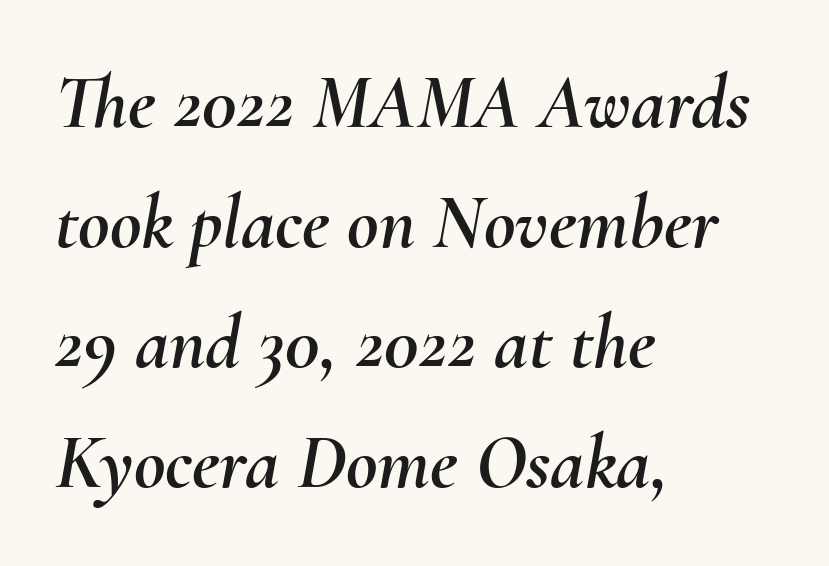
{"italic": "yes", "lean": "right", "slant_degrees": 10, "width": "normal", "stroke_contrast": "medium", "x_height": "small", "monospaced": "no", "underline": "no", "align": "left", "line_spacing": "normal", "line_spacing_ratio": 1.56, "letter_spacing": "normal", "letter_spacing_em": 0.0, "glyph_px": 77}
